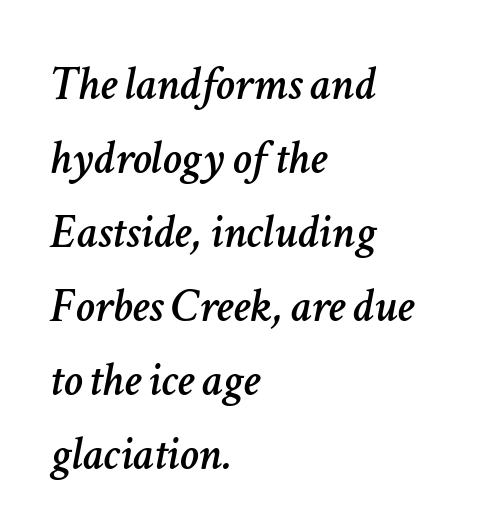
{"italic": "yes", "lean": "right", "slant_degrees": 11, "width": "normal", "stroke_contrast": "low", "x_height": "medium", "monospaced": "no", "underline": "no", "align": "left", "line_spacing": "normal", "line_spacing_ratio": 1.54, "letter_spacing": "normal", "letter_spacing_em": 0.0, "glyph_px": 48}
